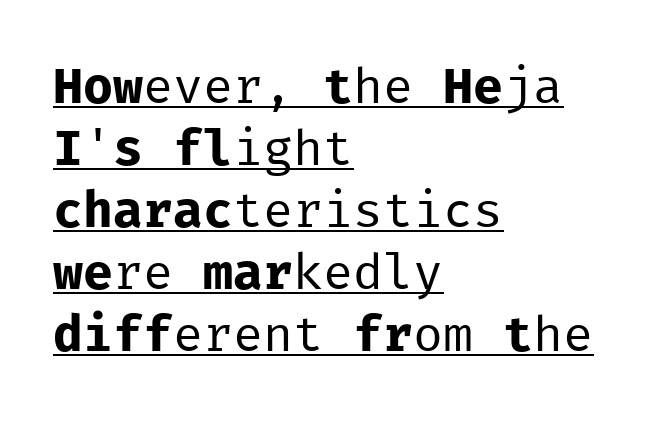
{"serif": "no", "italic": "no", "bold": "no", "weight": "regular", "width": "normal", "stroke_contrast": "low", "x_height": "medium", "monospaced": "yes", "underline": "yes", "align": "left", "line_spacing_ratio": 1.24, "letter_spacing": "normal", "letter_spacing_em": 0.0, "glyph_px": 50}
